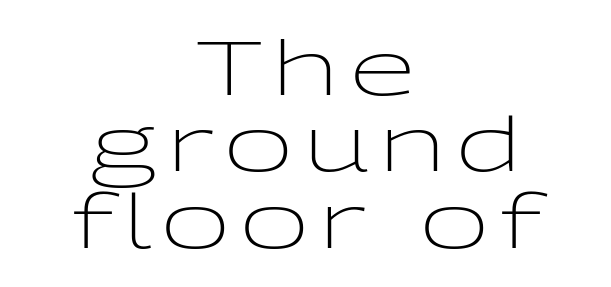
Q: Is the text bold? A: No.
Q: Is the text italic (slanted)? A: No, it is upright.
Q: Is the typeface a serif or a sans-serif typeface? A: Sans-serif.
Q: Is the text underlined? A: No.
Q: How is the paragraph aligned? A: Centered.
Q: Is the spacing between lines tight, normal or loose? A: Tight.
Q: Width (condensed, normal, or wide)? A: Wide.
Q: Stroke contrast? A: Low.
Q: x-height? A: Medium.
Q: Monospaced? A: No.
